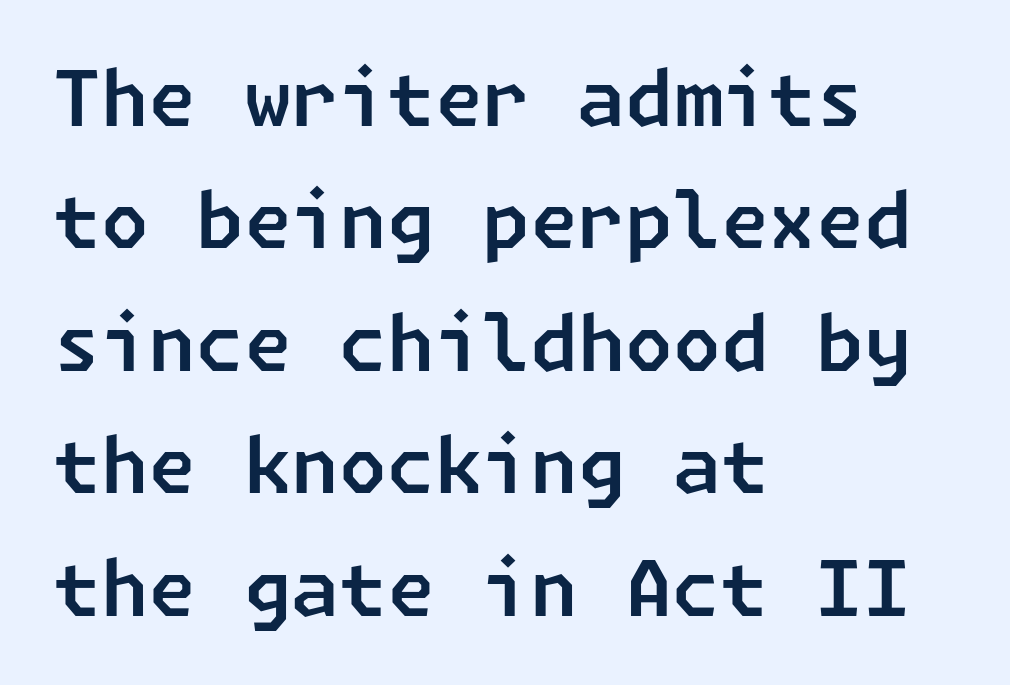
Q: Is the typeface a serif or a sans-serif typeface? A: Sans-serif.
Q: Is the text underlined? A: No.
Q: How is the paragraph aligned? A: Left-aligned.
Q: Is the spacing between letters normal or unusually wide? A: Normal.
Q: Is the spacing between lines tight, normal or loose? A: Normal.
Q: Width (condensed, normal, or wide)? A: Normal.
Q: Stroke contrast? A: Low.
Q: x-height? A: Medium.
